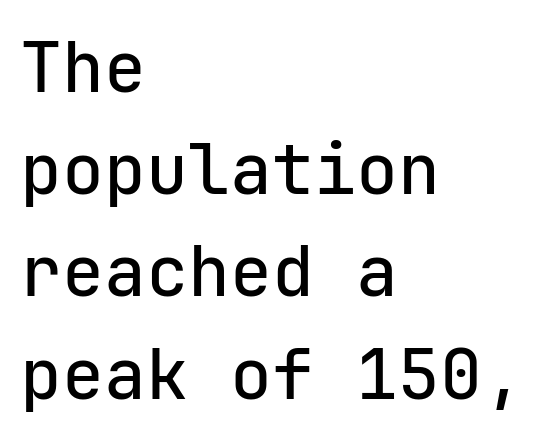
{"serif": "no", "italic": "no", "width": "normal", "stroke_contrast": "low", "x_height": "medium", "monospaced": "yes", "underline": "no", "align": "left", "line_spacing": "normal", "line_spacing_ratio": 1.46, "letter_spacing": "normal", "letter_spacing_em": 0.0, "glyph_px": 70}
